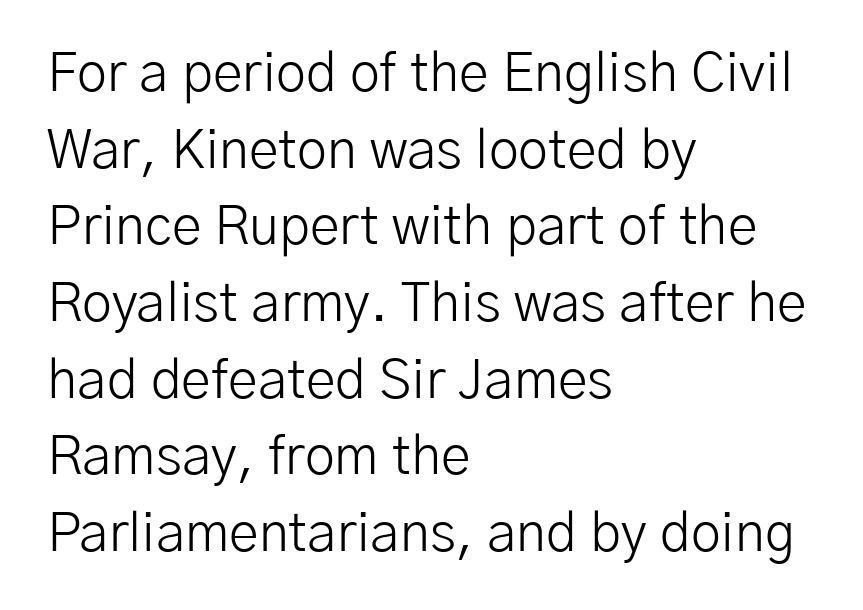
This sample keeps an unexceptional amount of space between lines. One-word summary of the alignment: left. Default kerning and tracking; the words read as compact shapes. Notice how the stems are strictly vertical — no italics here. Each letter's strokes conclude bluntly, with no projecting serifs.
